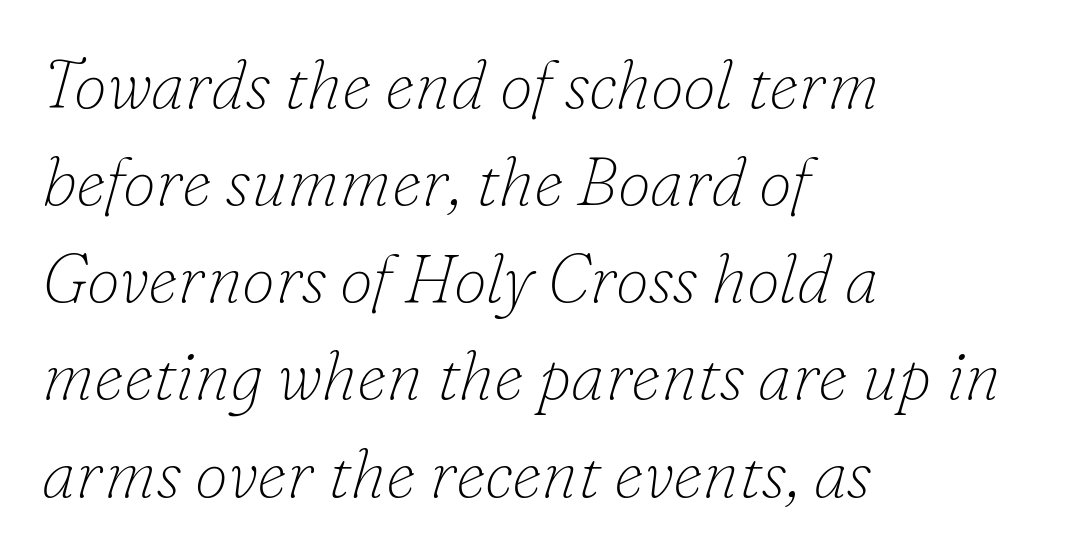
Q: Is the text bold? A: No.
Q: Is the text italic (slanted)? A: Yes, it leans right by about 16 degrees.
Q: Is the typeface a serif or a sans-serif typeface? A: Serif.
Q: Is the text underlined? A: No.
Q: How is the paragraph aligned? A: Left-aligned.
Q: Is the spacing between letters normal or unusually wide? A: Normal.
Q: Is the spacing between lines tight, normal or loose? A: Normal.
Q: Width (condensed, normal, or wide)? A: Normal.
Q: Stroke contrast? A: Low.
Q: x-height? A: Small.
Q: Monospaced? A: No.
